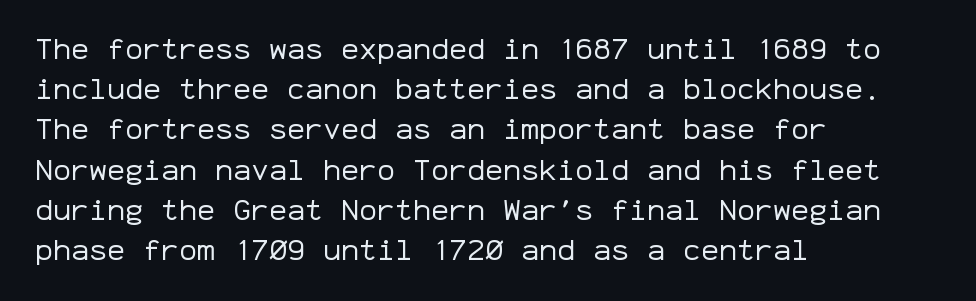
{"serif": "no", "italic": "no", "bold": "no", "weight": "regular", "width": "normal", "stroke_contrast": "low", "x_height": "medium", "monospaced": "yes", "underline": "no", "align": "left", "line_spacing": "normal", "line_spacing_ratio": 1.34, "letter_spacing": "normal", "letter_spacing_em": 0.0, "glyph_px": 30}
